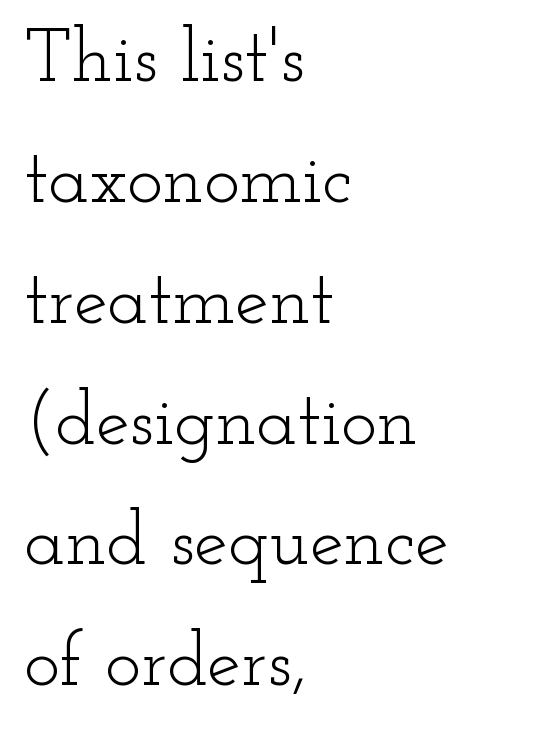
{"serif": "yes", "italic": "no", "bold": "no", "weight": "light", "width": "wide", "stroke_contrast": "low", "x_height": "small", "monospaced": "no", "underline": "no", "align": "left", "line_spacing": "normal", "line_spacing_ratio": 1.59, "letter_spacing": "normal", "letter_spacing_em": 0.0, "glyph_px": 76}
